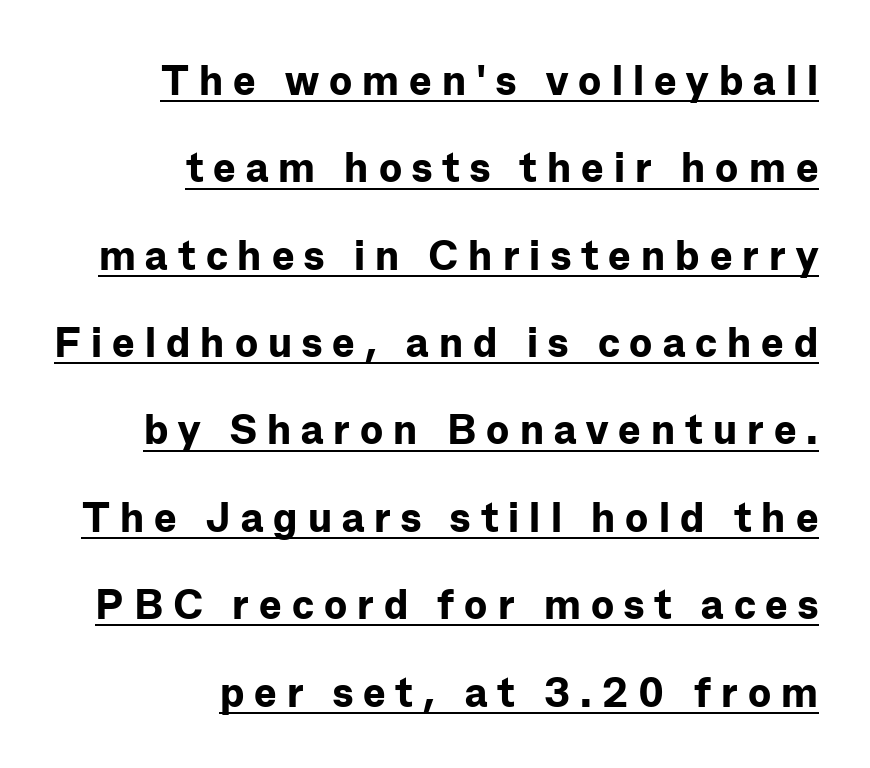
Q: Is the text bold? A: Yes.
Q: Is the text italic (slanted)? A: No, it is upright.
Q: Is the typeface a serif or a sans-serif typeface? A: Sans-serif.
Q: Is the text underlined? A: Yes.
Q: How is the paragraph aligned? A: Right-aligned.
Q: Is the spacing between letters normal or unusually wide? A: Unusually wide.
Q: Is the spacing between lines tight, normal or loose? A: Loose.
Q: Width (condensed, normal, or wide)? A: Normal.
Q: Stroke contrast? A: Low.
Q: x-height? A: Medium.
Q: Monospaced? A: No.
